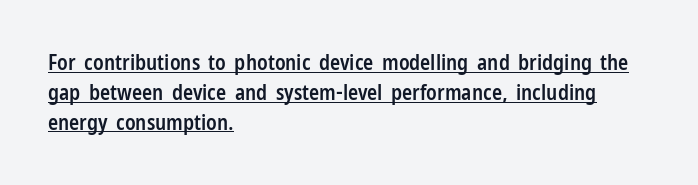
The image shows 21 px text type, upright; set left-aligned, normal line spacing (1.42x), normal letter spacing, underlined.
